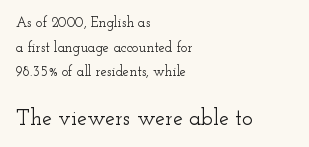
The more generous point size was reserved for the lower chunk. Compared with a centered layout, this one pins lines to the left instead. The passage shown has conventional tracking throughout. Vertical strokes here are truly vertical. Type without underlining.
